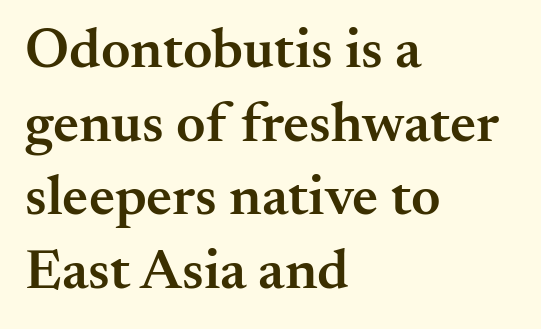
{"serif": "yes", "italic": "no", "bold": "semi", "weight": "semibold", "width": "normal", "stroke_contrast": "medium", "x_height": "small", "monospaced": "no", "underline": "no", "align": "left", "line_spacing": "normal", "line_spacing_ratio": 1.29, "letter_spacing": "normal", "letter_spacing_em": 0.0, "glyph_px": 57}
